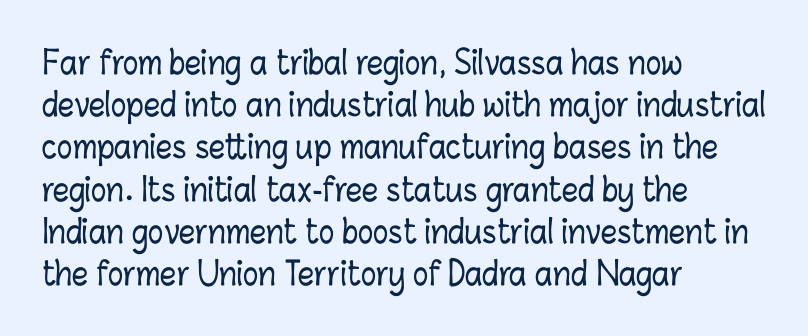
{"italic": "no", "width": "condensed", "stroke_contrast": "low", "x_height": "medium", "monospaced": "no", "underline": "no", "align": "left", "line_spacing": "normal", "line_spacing_ratio": 1.32, "letter_spacing": "normal", "letter_spacing_em": 0.0, "glyph_px": 32}
